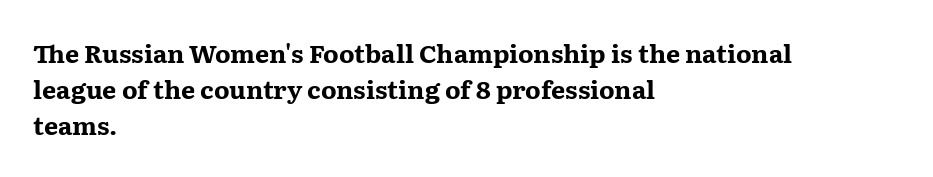
Q: Is the text bold? A: Yes.
Q: Is the text italic (slanted)? A: No, it is upright.
Q: Is the text underlined? A: No.
Q: How is the paragraph aligned? A: Left-aligned.
Q: Is the spacing between letters normal or unusually wide? A: Normal.
Q: Is the spacing between lines tight, normal or loose? A: Normal.
